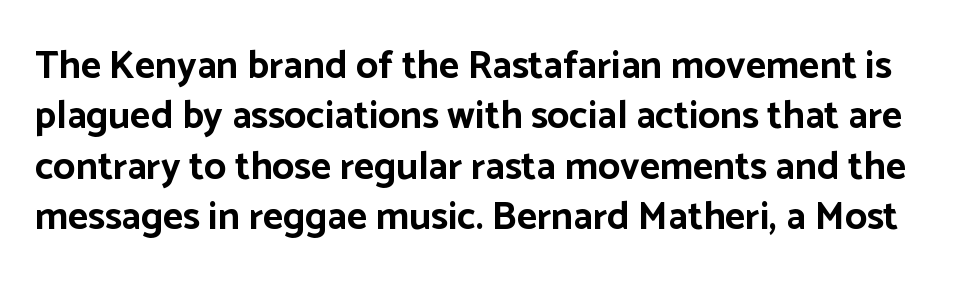
{"serif": "no", "italic": "no", "bold": "yes", "weight": "bold", "width": "normal", "stroke_contrast": "low", "x_height": "medium", "monospaced": "no", "underline": "no", "line_spacing": "normal", "line_spacing_ratio": 1.29, "letter_spacing": "normal", "letter_spacing_em": 0.0, "glyph_px": 39}
